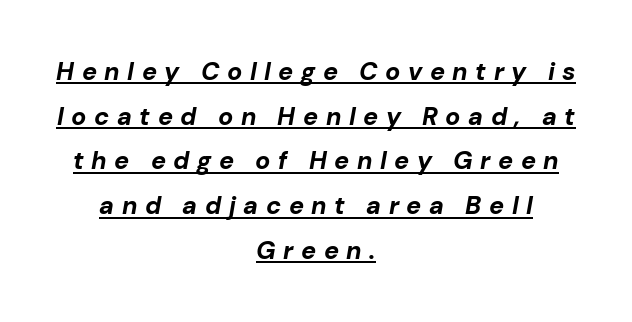
Q: Is the text bold? A: Yes.
Q: Is the text italic (slanted)? A: Yes, it leans right by about 10 degrees.
Q: Is the text underlined? A: Yes.
Q: How is the paragraph aligned? A: Centered.
Q: Is the spacing between letters normal or unusually wide? A: Unusually wide.
